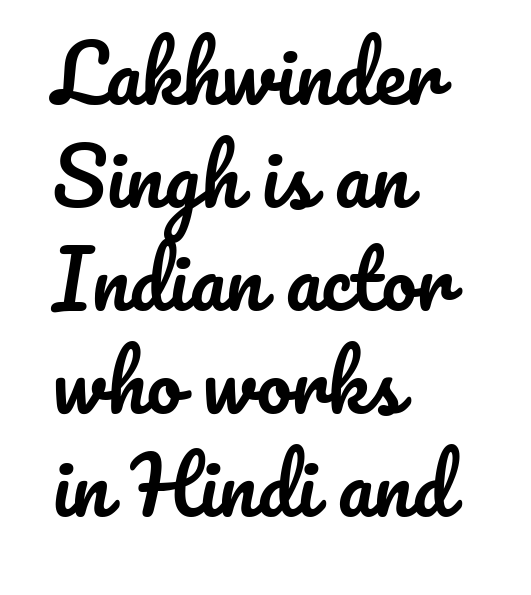
The image shows 78 px text type; set left-aligned, normal line spacing (1.32x), normal letter spacing, not underlined; low stroke contrast and a small x-height.
